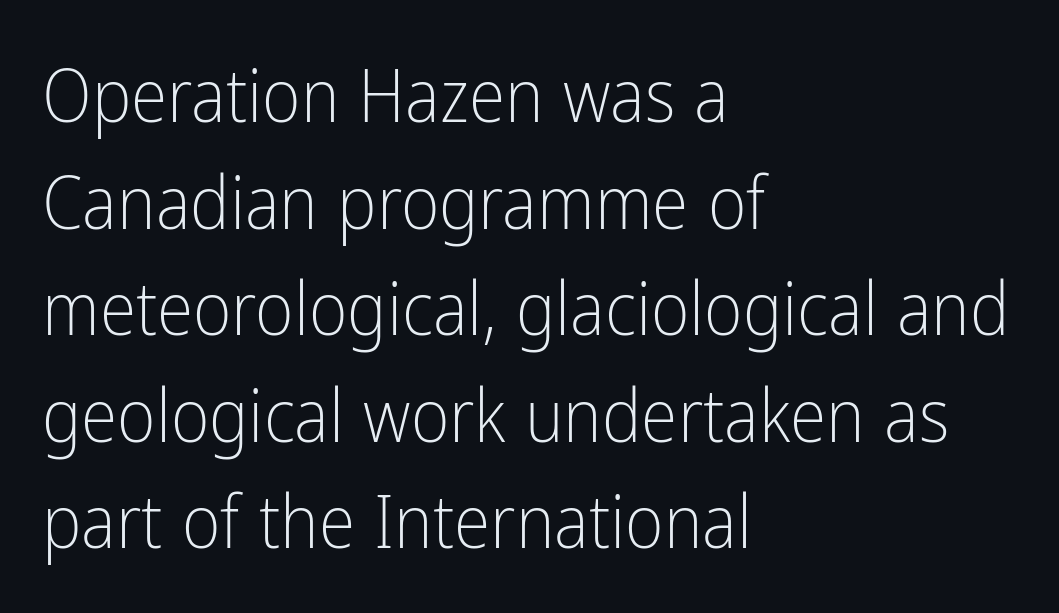
Q: Is the text bold? A: No.
Q: Is the text italic (slanted)? A: No, it is upright.
Q: Is the typeface a serif or a sans-serif typeface? A: Sans-serif.
Q: Is the text underlined? A: No.
Q: How is the paragraph aligned? A: Left-aligned.
Q: Is the spacing between letters normal or unusually wide? A: Normal.
Q: Is the spacing between lines tight, normal or loose? A: Normal.
Q: Width (condensed, normal, or wide)? A: Condensed.
Q: Stroke contrast? A: Low.
Q: x-height? A: Medium.
Q: Monospaced? A: No.
